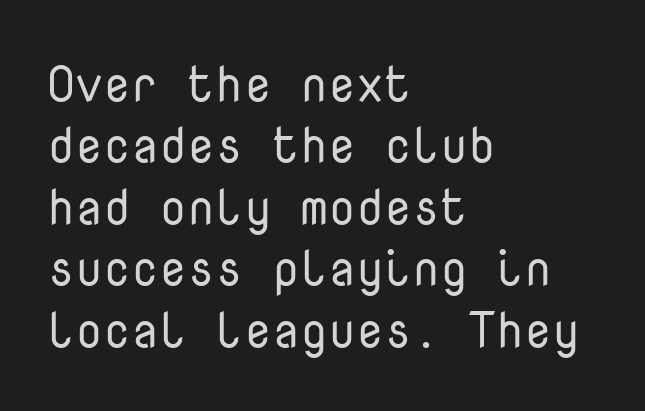
The lettering stays uniformly vertical, giving the passage a roman look. The passage shown is typed in a monospace face where columns stay perfectly aligned. Nobody drew a line under any word here. Look at the tracking — it's just the regular setting, nothing added. The font sits on the lighter half of the weight spectrum, regular included.
